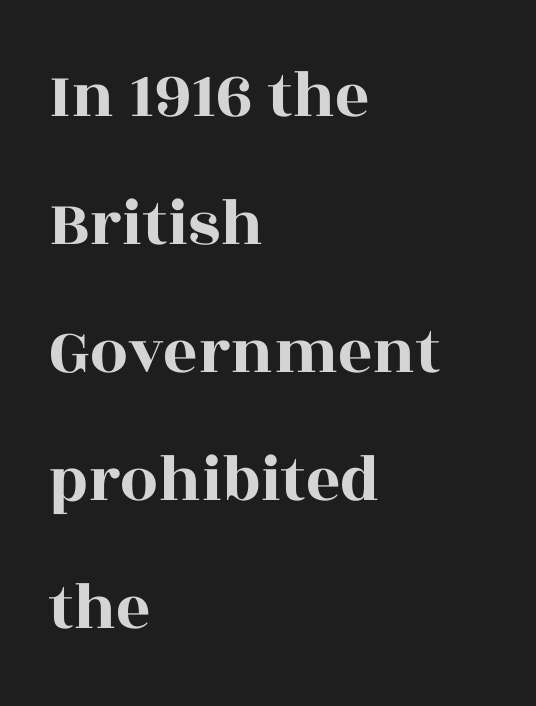
The image shows 67 px wide serif type, upright; set left-aligned, loose line spacing (1.91x), normal letter spacing, not underlined; a large x-height.
